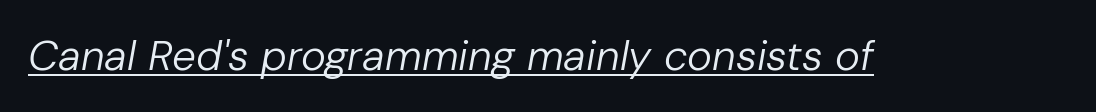
Q: Is the text bold? A: No.
Q: Is the text italic (slanted)? A: Yes, it leans right by about 10 degrees.
Q: Is the text underlined? A: Yes.
Q: Is the spacing between letters normal or unusually wide? A: Normal.
Q: Width (condensed, normal, or wide)? A: Normal.
Q: Stroke contrast? A: Low.
Q: x-height? A: Medium.
Q: Monospaced? A: No.
